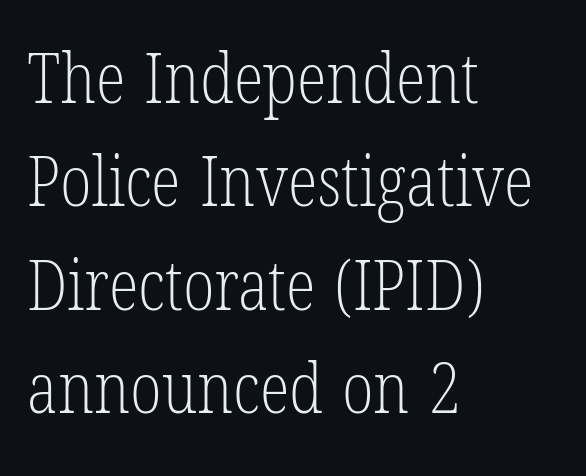
The image shows 69 px light, condensed serif type, upright; set left-aligned, normal line spacing (1.5x), normal letter spacing, not underlined; low stroke contrast and a medium x-height.
